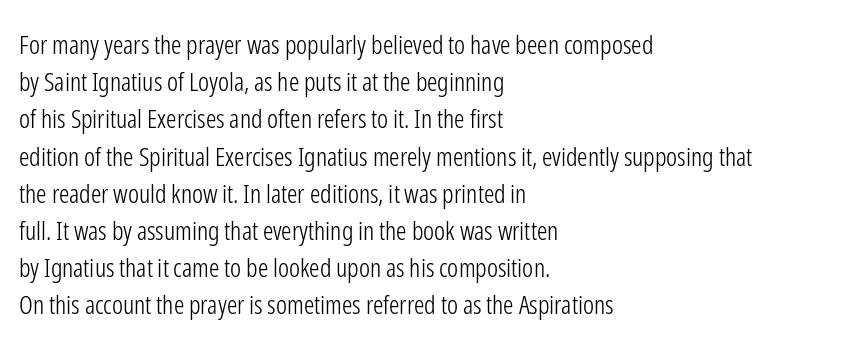
The image shows 26 px text type, upright; set left-aligned, normal line spacing (1.43x), normal letter spacing, not underlined.
